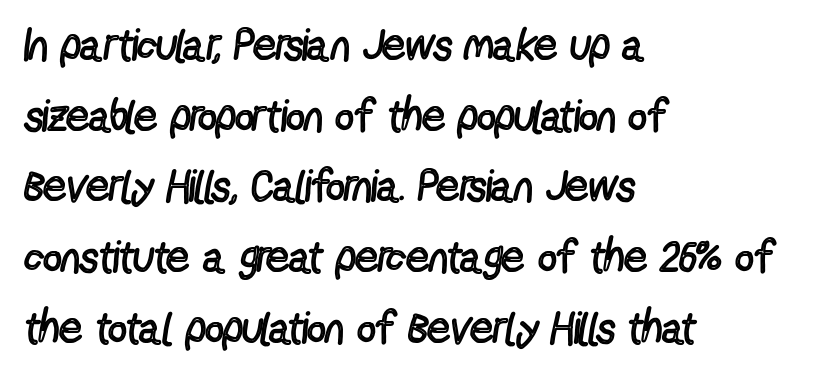
{"serif": "no", "bold": "no", "weight": "regular", "width": "condensed", "x_height": "medium", "monospaced": "no", "underline": "no", "align": "left", "line_spacing": "normal", "line_spacing_ratio": 1.57, "letter_spacing": "normal", "letter_spacing_em": 0.0, "glyph_px": 45}
